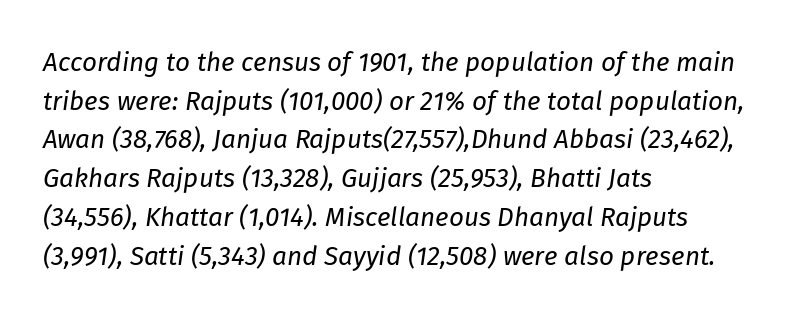
The image shows 26 px text type, italic (leaning right); set left-aligned, normal line spacing (1.49x), normal letter spacing, not underlined.
